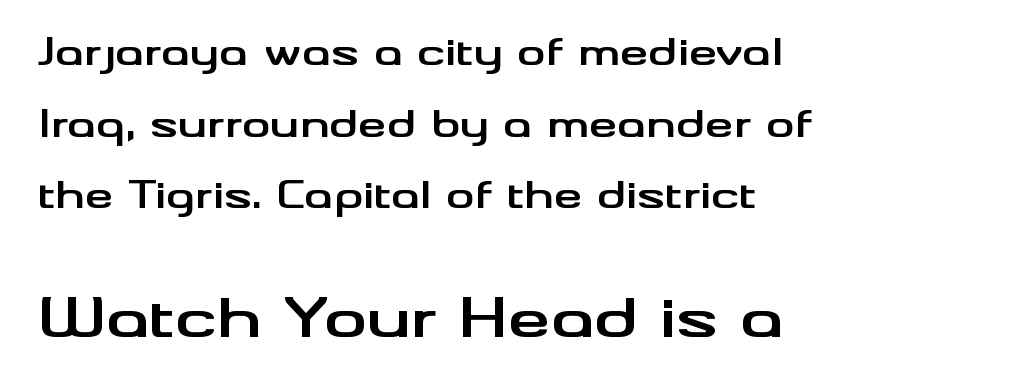
{"serif": "no", "italic": "no", "bold": "yes", "weight": "bold", "width": "wide", "stroke_contrast": "medium", "x_height": "small", "monospaced": "no", "underline": "no", "align": "left", "line_spacing": "loose", "line_spacing_ratio": 1.99, "letter_spacing": "normal", "letter_spacing_em": 0.0, "larger_block": "second", "size_ratio": 1.5, "glyph_px": 54}
